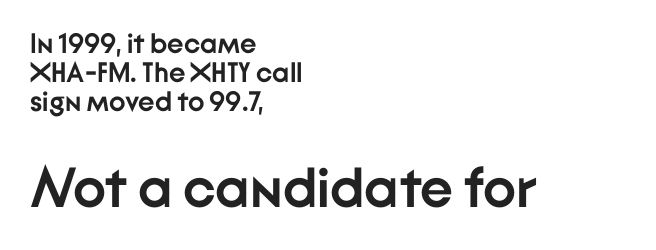
Q: Is the text bold? A: Yes.
Q: Is the text italic (slanted)? A: No, it is upright.
Q: Is the typeface a serif or a sans-serif typeface? A: Sans-serif.
Q: Is the text underlined? A: No.
Q: How is the paragraph aligned? A: Left-aligned.
Q: Is the spacing between letters normal or unusually wide? A: Normal.
Q: Is the spacing between lines tight, normal or loose? A: Tight.
Q: Which block of text is set in a larger size, the first (top) or the second (bottom)? A: The second (bottom) one.
Q: Width (condensed, normal, or wide)? A: Normal.
Q: Stroke contrast? A: Low.
Q: x-height? A: Medium.
Q: Monospaced? A: No.
